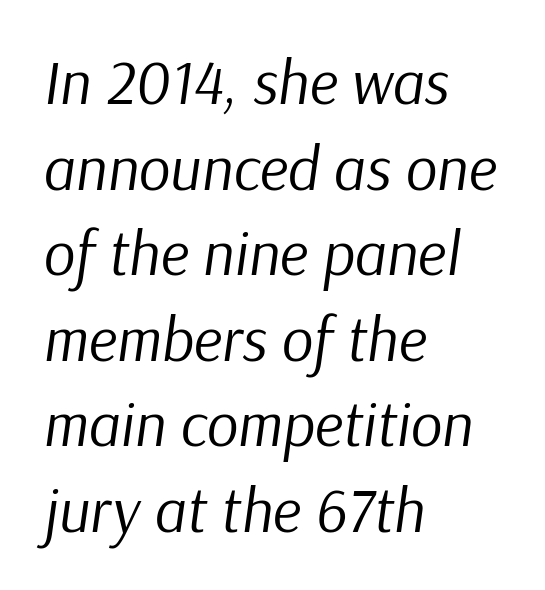
Q: Is the text bold? A: No.
Q: Is the text italic (slanted)? A: Yes, it leans right by about 9 degrees.
Q: Is the text underlined? A: No.
Q: How is the paragraph aligned? A: Left-aligned.
Q: Is the spacing between letters normal or unusually wide? A: Normal.
Q: Is the spacing between lines tight, normal or loose? A: Normal.
Q: Width (condensed, normal, or wide)? A: Normal.
Q: Stroke contrast? A: Low.
Q: x-height? A: Medium.
Q: Monospaced? A: No.
